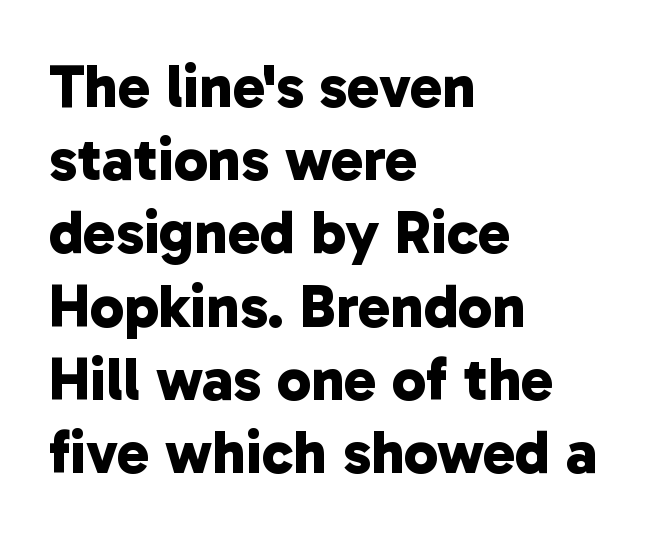
The image shows 61 px bold sans-serif type; set left-aligned, line spacing 1.2x, normal letter spacing, not underlined; low stroke contrast and a medium x-height.
